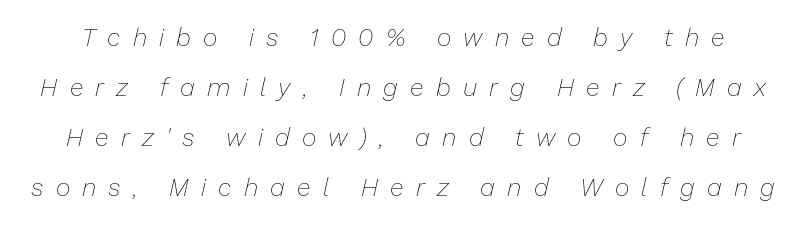
{"italic": "yes", "lean": "right", "slant_degrees": 13, "bold": "no", "underline": "no", "line_spacing": "loose", "line_spacing_ratio": 2.0, "letter_spacing": "wide", "letter_spacing_em": 0.49, "glyph_px": 25}
